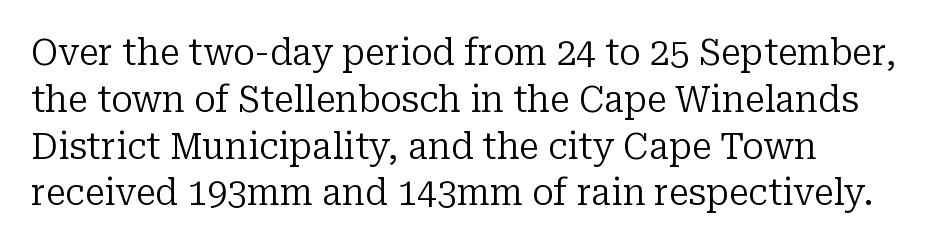
{"serif": "yes", "italic": "no", "bold": "no", "weight": "regular", "width": "normal", "stroke_contrast": "low", "x_height": "medium", "monospaced": "no", "underline": "no", "align": "left", "line_spacing": "normal", "line_spacing_ratio": 1.3, "letter_spacing": "normal", "letter_spacing_em": 0.0, "glyph_px": 36}
